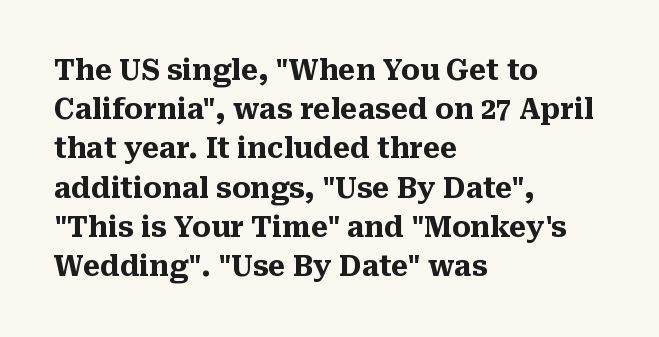
Is the block centered? No — it sits flush against the left margin. The font is running at its bold setting. The passage shown is not underscored anywhere. Caption: standard tracking, unaltered. Are there feet on the stems? There are — it's a serif. The typography opts for an upright posture over an oblique one.
